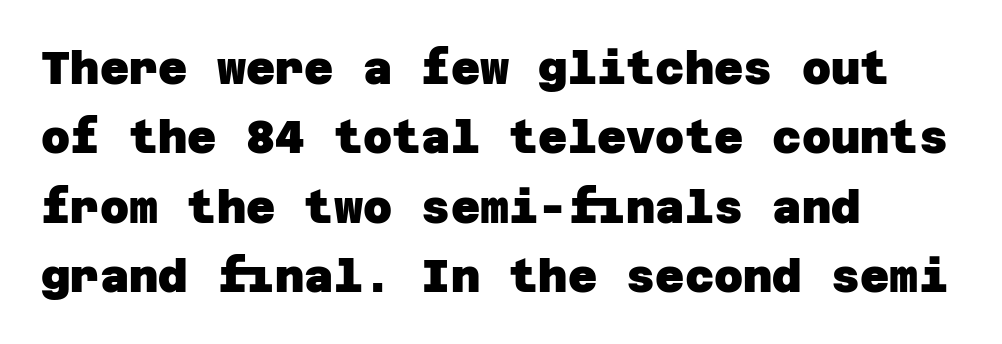
The letters sit at their default tracking, neither squeezed nor spread. Is this a sans? Yes — the strokes have no serifs. Is there much room between lines? A standard amount, neither cramped nor airy. Weight: bold. The words here are not underlined. The paragraph has a hard left edge and a soft right edge.
